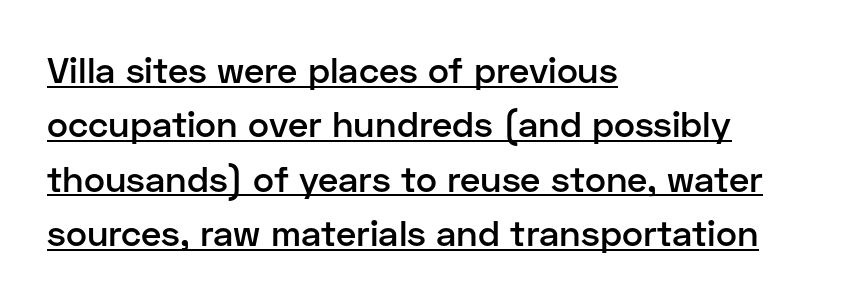
The image shows 36 px semibold sans-serif type, upright; set left-aligned, normal line spacing (1.51x), normal letter spacing, underlined; low stroke contrast and a medium x-height.
